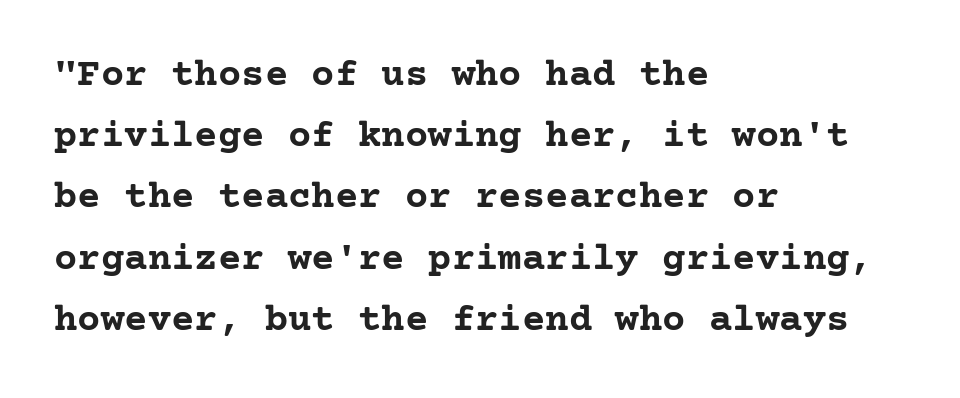
Vertical strokes here are truly vertical. Notice how descenders clear the ascenders below comfortably — that's standard leading. Does the copy run flush right? No — it runs flush left. This rendering features lettering with no underline. Note: serifs present on the glyphs. In terms of weight, the rendering is a true, heavy bold.
